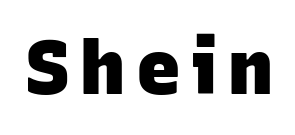
The image shows 75 px heavy sans-serif type; set not underlined; low stroke contrast and a large x-height.
